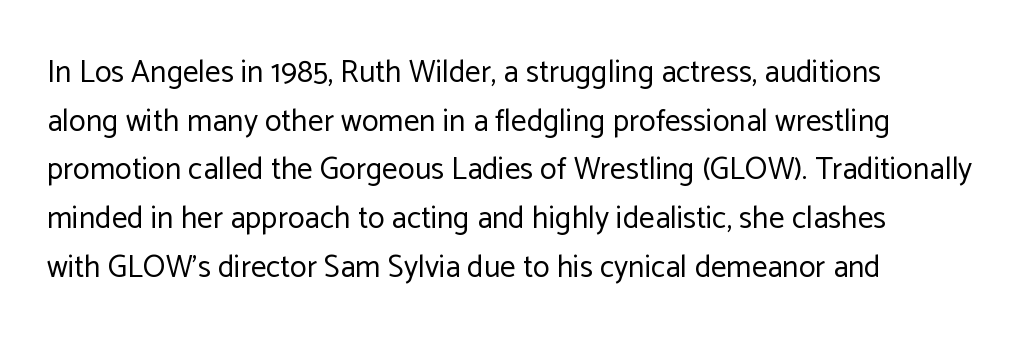
Q: Is the text bold? A: No.
Q: Is the text italic (slanted)? A: No, it is upright.
Q: Is the typeface a serif or a sans-serif typeface? A: Sans-serif.
Q: Is the text underlined? A: No.
Q: How is the paragraph aligned? A: Left-aligned.
Q: Is the spacing between letters normal or unusually wide? A: Normal.
Q: Is the spacing between lines tight, normal or loose? A: Normal.
Q: Width (condensed, normal, or wide)? A: Normal.
Q: Stroke contrast? A: Low.
Q: x-height? A: Medium.
Q: Monospaced? A: No.
